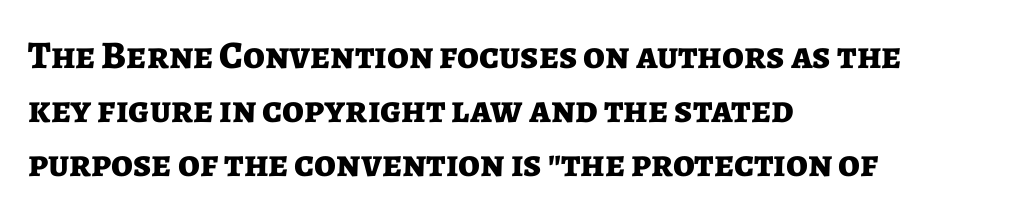
The rendering anchors every line to the left-hand side. The passage shown is typed in a proportional face where columns would drift. This is roman type, the default non-slanted kind. The baseline area is clear. Glyph-to-glyph distance matches everyday printed text.
